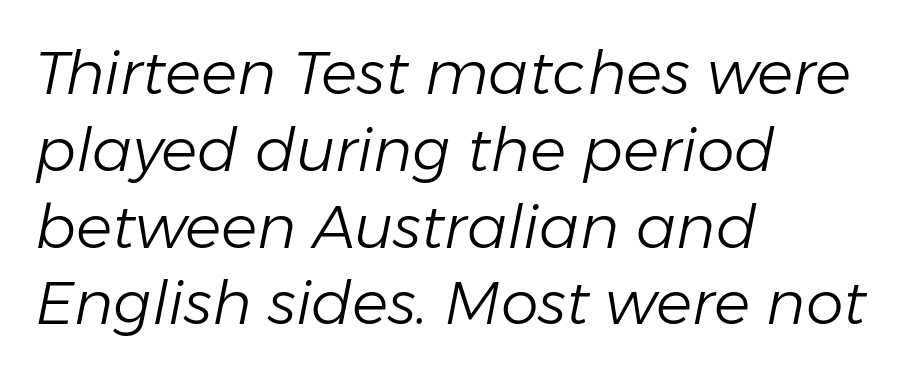
{"italic": "yes", "lean": "right", "slant_degrees": 11, "bold": "no", "weight": "light", "width": "normal", "stroke_contrast": "low", "x_height": "medium", "monospaced": "no", "underline": "no", "align": "left", "line_spacing": "normal", "line_spacing_ratio": 1.28, "letter_spacing": "normal", "letter_spacing_em": 0.0, "glyph_px": 60}
